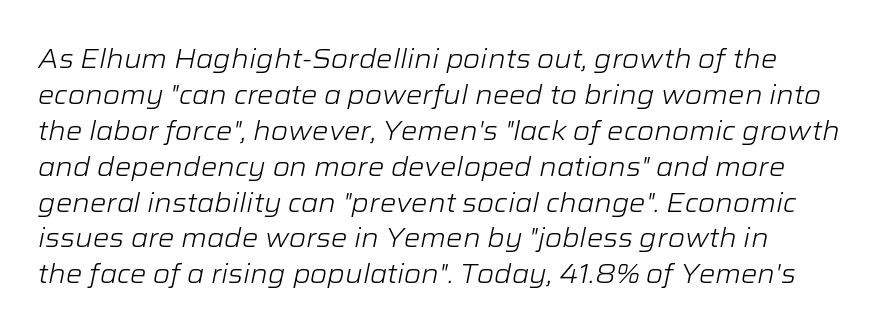
{"italic": "yes", "lean": "right", "slant_degrees": 12, "bold": "no", "underline": "no", "line_spacing": "normal", "line_spacing_ratio": 1.38, "letter_spacing": "normal", "letter_spacing_em": 0.0, "glyph_px": 26}
